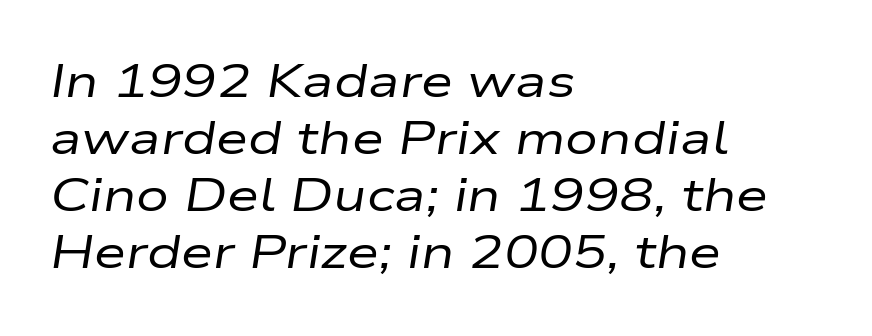
Q: Is the text bold? A: No.
Q: Is the text italic (slanted)? A: Yes, it leans right by about 9 degrees.
Q: Is the text underlined? A: No.
Q: How is the paragraph aligned? A: Left-aligned.
Q: Is the spacing between letters normal or unusually wide? A: Normal.
Q: Width (condensed, normal, or wide)? A: Wide.
Q: Stroke contrast? A: Low.
Q: x-height? A: Medium.
Q: Monospaced? A: No.
